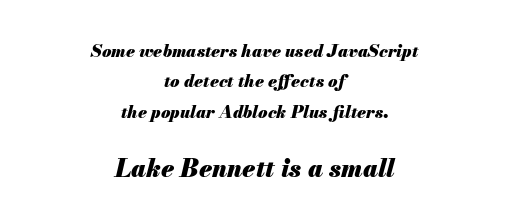
Which chunk is bigger? The second one — the bottom block dwarfs the top. The lettering tilts uniformly, giving the passage an italic look. The horizontal fit of the characters is conventional and even. Is the block centered? Yes — each line is placed symmetrically about the middle. Emphasis by weight is at full strength: bold.
